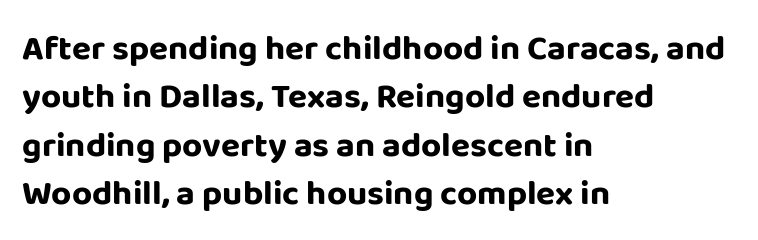
Q: Is the text bold? A: Yes.
Q: Is the text italic (slanted)? A: No, it is upright.
Q: Is the typeface a serif or a sans-serif typeface? A: Sans-serif.
Q: Is the text underlined? A: No.
Q: How is the paragraph aligned? A: Left-aligned.
Q: Is the spacing between letters normal or unusually wide? A: Normal.
Q: Is the spacing between lines tight, normal or loose? A: Normal.
Q: Width (condensed, normal, or wide)? A: Normal.
Q: Stroke contrast? A: Low.
Q: x-height? A: Large.
Q: Monospaced? A: No.
